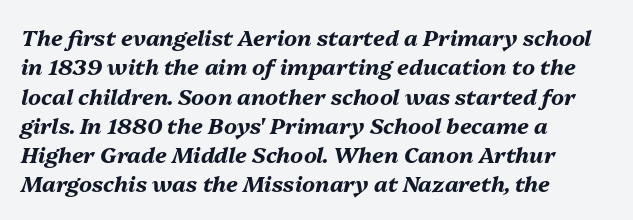
The image shows 22 px bold type, italic (leaning right); set left-aligned, normal line spacing (1.33x), normal letter spacing, not underlined.
